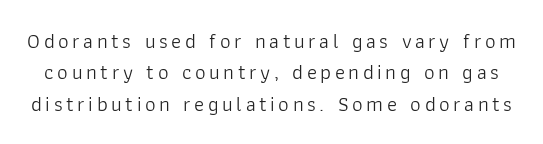
Q: Is the text bold? A: No.
Q: Is the text italic (slanted)? A: No, it is upright.
Q: Is the text underlined? A: No.
Q: Is the spacing between lines tight, normal or loose? A: Normal.
